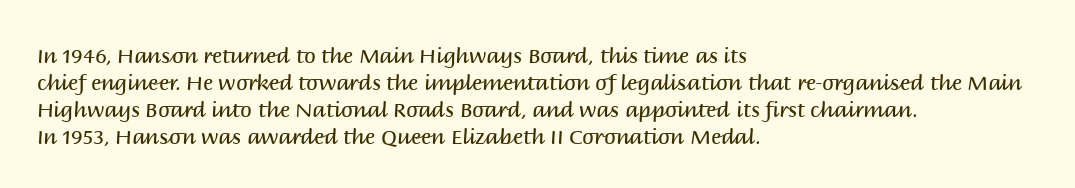
These lines keep a tight, regular rhythm from letter to letter. The rows are spaced the way most documents space them. Nothing heavy about these letters — not bold at all. Check under the words: just untouched page. All the whitespace from short lines collects on the right.
